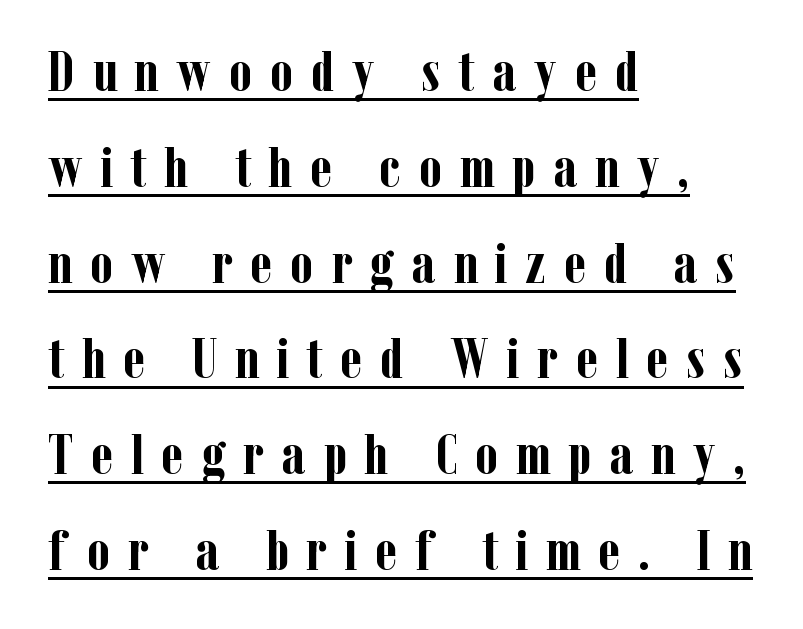
The image shows 57 px semibold, condensed serif type, upright; set left-aligned, normal line spacing (1.68x), unusually wide letter spacing (+0.31 em), underlined; low stroke contrast and a medium x-height.
